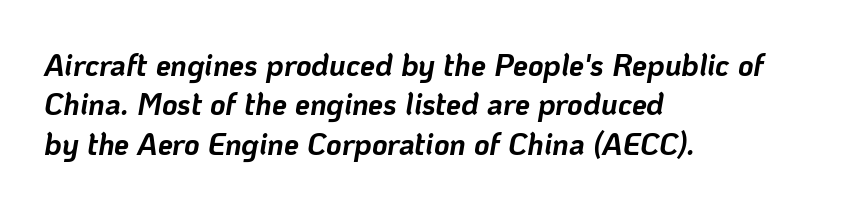
Q: Is the text bold? A: Yes.
Q: Is the text italic (slanted)? A: Yes, it leans right by about 10 degrees.
Q: Is the text underlined? A: No.
Q: How is the paragraph aligned? A: Left-aligned.
Q: Is the spacing between letters normal or unusually wide? A: Normal.
Q: Is the spacing between lines tight, normal or loose? A: Normal.
Q: Width (condensed, normal, or wide)? A: Normal.
Q: Stroke contrast? A: Low.
Q: x-height? A: Medium.
Q: Monospaced? A: No.
